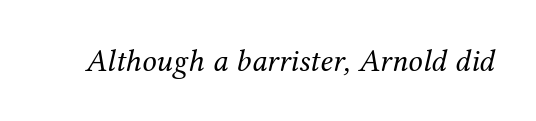
{"serif": "yes", "italic": "yes", "lean": "right", "slant_degrees": 12, "bold": "no", "weight": "regular", "width": "normal", "stroke_contrast": "medium", "x_height": "medium", "monospaced": "no", "underline": "no", "letter_spacing": "normal", "letter_spacing_em": 0.0, "glyph_px": 32}
